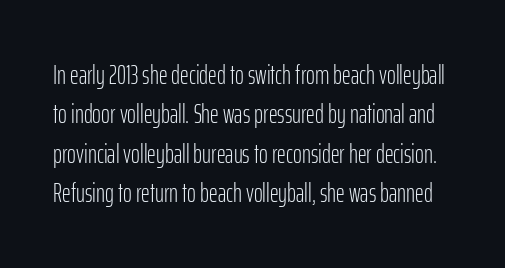
Q: Is the text bold? A: No.
Q: Is the text italic (slanted)? A: No, it is upright.
Q: Is the text underlined? A: No.
Q: Is the spacing between letters normal or unusually wide? A: Normal.
Q: Is the spacing between lines tight, normal or loose? A: Normal.
